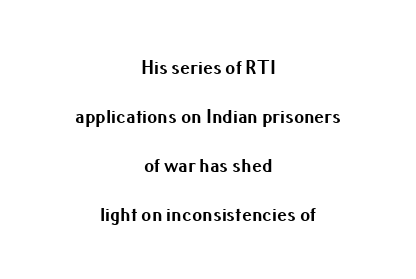
Q: Is the text bold? A: Yes.
Q: Is the text italic (slanted)? A: No, it is upright.
Q: Is the text underlined? A: No.
Q: How is the paragraph aligned? A: Centered.
Q: Is the spacing between letters normal or unusually wide? A: Normal.
Q: Is the spacing between lines tight, normal or loose? A: Loose.
